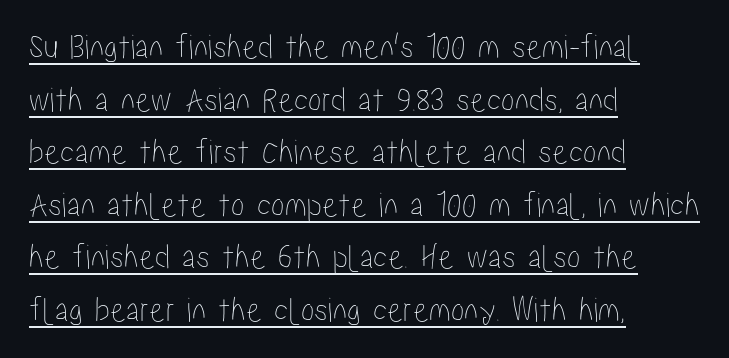
{"italic": "no", "width": "condensed", "stroke_contrast": "low", "x_height": "medium", "monospaced": "no", "underline": "yes", "align": "left", "line_spacing": "normal", "line_spacing_ratio": 1.46, "letter_spacing": "normal", "letter_spacing_em": 0.0, "glyph_px": 36}
